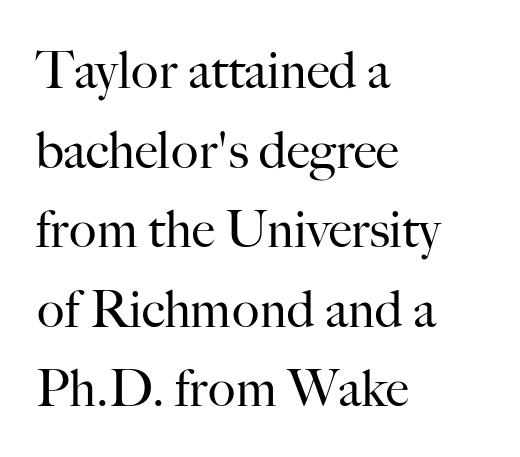
Every stem runs plumb, perpendicular to the baseline. These glyphs show unthickened strokes, regular width or finer. You could call the tracking neutral — neither tight nor loose. Do the characters align in a grid? No, the font is proportional. Quick note: underline off. Where is the straight margin? On the left.
